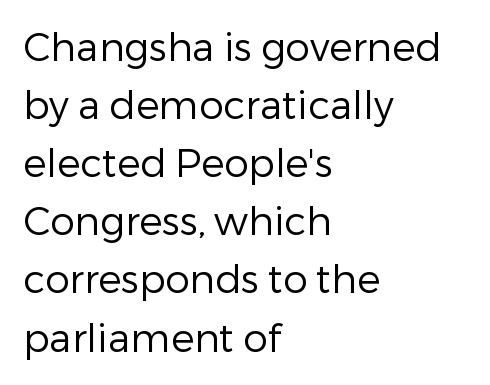
{"serif": "no", "italic": "no", "bold": "no", "weight": "regular", "width": "normal", "stroke_contrast": "low", "x_height": "medium", "monospaced": "no", "underline": "no", "align": "left", "line_spacing": "normal", "line_spacing_ratio": 1.49, "letter_spacing": "normal", "letter_spacing_em": 0.0, "glyph_px": 39}
